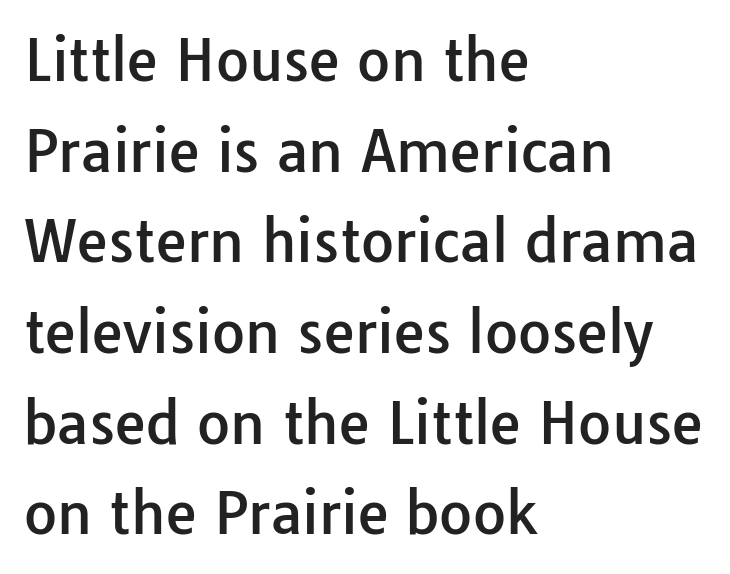
{"serif": "no", "italic": "no", "width": "normal", "stroke_contrast": "low", "x_height": "medium", "monospaced": "no", "underline": "no", "align": "left", "line_spacing": "normal", "line_spacing_ratio": 1.59, "letter_spacing": "normal", "letter_spacing_em": 0.0, "glyph_px": 57}
